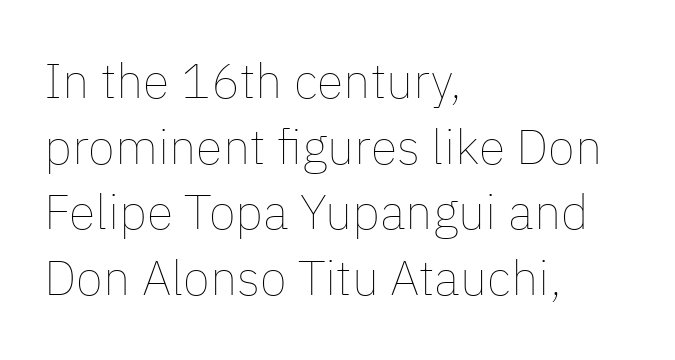
{"italic": "no", "bold": "no", "weight": "thin", "width": "normal", "stroke_contrast": "low", "x_height": "medium", "monospaced": "no", "underline": "no", "align": "left", "line_spacing": "normal", "line_spacing_ratio": 1.34, "letter_spacing": "normal", "letter_spacing_em": 0.0, "glyph_px": 49}
